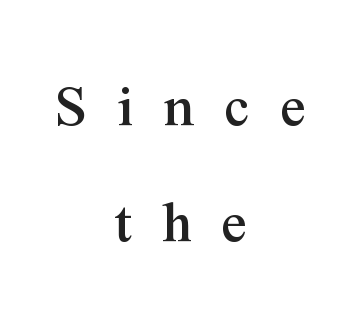
{"serif": "yes", "italic": "no", "width": "normal", "stroke_contrast": "medium", "x_height": "medium", "monospaced": "no", "underline": "no", "align": "center", "line_spacing_ratio": 1.84, "letter_spacing": "wide", "letter_spacing_em": 0.48, "glyph_px": 63}
